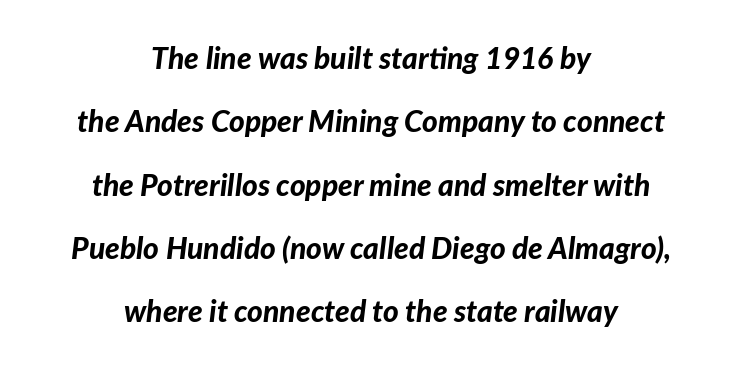
Q: Is the text bold? A: Yes.
Q: Is the text italic (slanted)? A: Yes, it leans right by about 7 degrees.
Q: Is the text underlined? A: No.
Q: How is the paragraph aligned? A: Centered.
Q: Is the spacing between letters normal or unusually wide? A: Normal.
Q: Is the spacing between lines tight, normal or loose? A: Loose.
Q: Width (condensed, normal, or wide)? A: Normal.
Q: Stroke contrast? A: Low.
Q: x-height? A: Medium.
Q: Monospaced? A: No.
